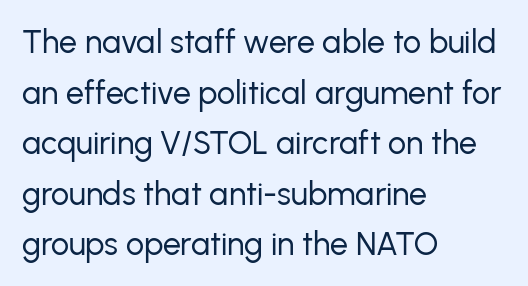
The image shows 32 px regular-weight sans-serif type, upright; set left-aligned, normal line spacing (1.58x), normal letter spacing, not underlined; low stroke contrast and a medium x-height.
